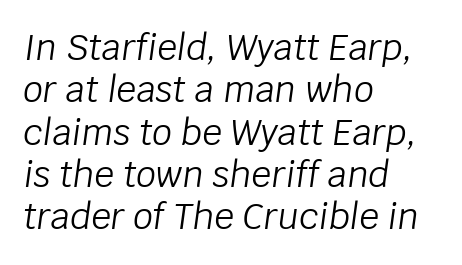
Q: Is the text bold? A: No.
Q: Is the text italic (slanted)? A: Yes, it leans right by about 8 degrees.
Q: Is the text underlined? A: No.
Q: How is the paragraph aligned? A: Left-aligned.
Q: Is the spacing between letters normal or unusually wide? A: Normal.
Q: Width (condensed, normal, or wide)? A: Normal.
Q: Stroke contrast? A: Low.
Q: x-height? A: Large.
Q: Monospaced? A: No.
